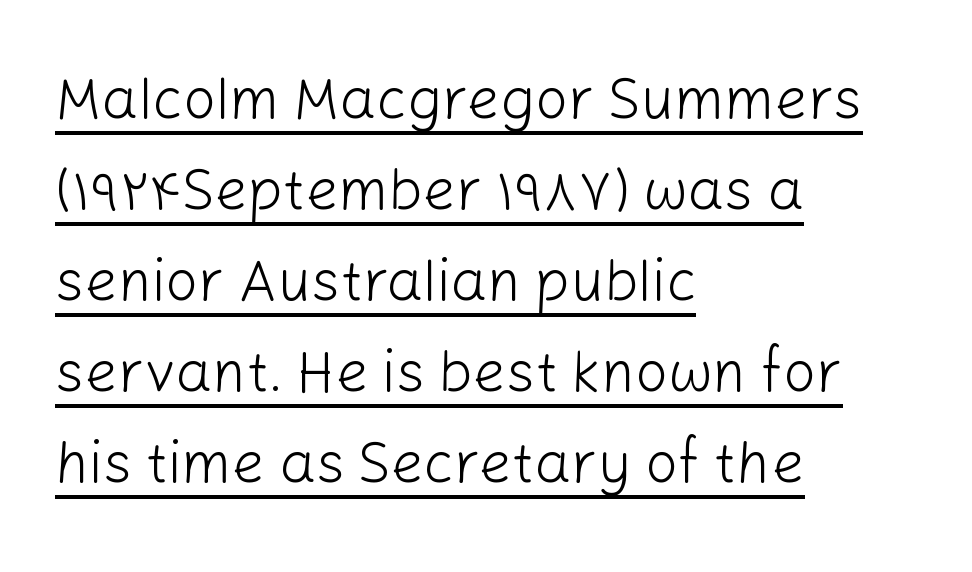
Q: Is the text bold? A: No.
Q: Is the text italic (slanted)? A: No, it is upright.
Q: Is the typeface a serif or a sans-serif typeface? A: Sans-serif.
Q: Is the text underlined? A: Yes.
Q: How is the paragraph aligned? A: Left-aligned.
Q: Is the spacing between letters normal or unusually wide? A: Normal.
Q: Is the spacing between lines tight, normal or loose? A: Normal.
Q: Width (condensed, normal, or wide)? A: Normal.
Q: Stroke contrast? A: Low.
Q: x-height? A: Medium.
Q: Monospaced? A: No.
